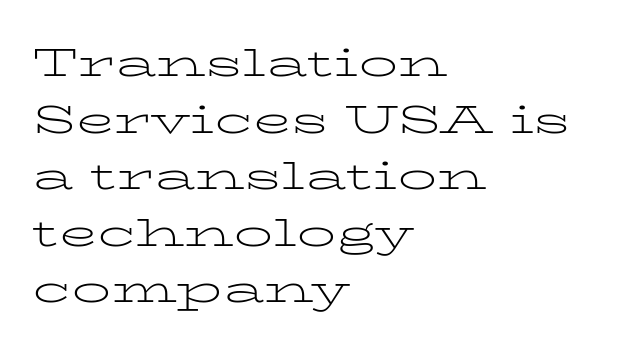
Q: Is the text bold? A: No.
Q: Is the text italic (slanted)? A: No, it is upright.
Q: Is the typeface a serif or a sans-serif typeface? A: Serif.
Q: Is the text underlined? A: No.
Q: How is the paragraph aligned? A: Left-aligned.
Q: Is the spacing between letters normal or unusually wide? A: Normal.
Q: Is the spacing between lines tight, normal or loose? A: Normal.
Q: Width (condensed, normal, or wide)? A: Wide.
Q: Stroke contrast? A: Low.
Q: x-height? A: Medium.
Q: Monospaced? A: No.
